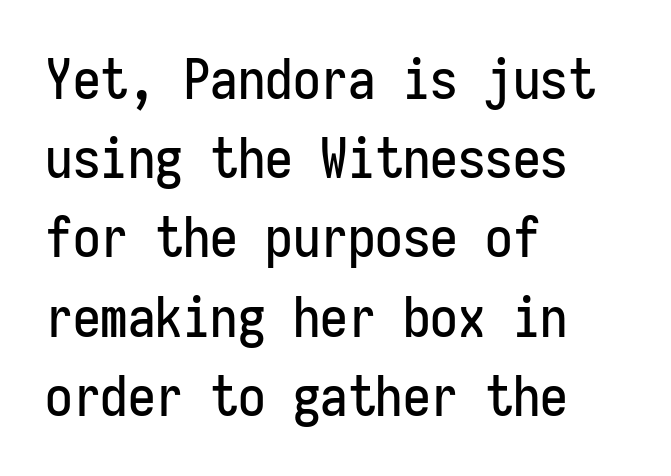
The image shows 55 px condensed sans-serif type, upright, monospaced; set left-aligned, normal line spacing (1.44x), normal letter spacing, not underlined; low stroke contrast and a medium x-height.
